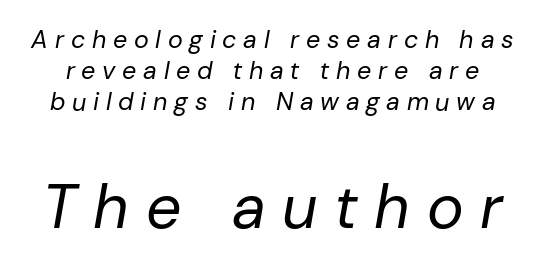
Q: Is the text bold? A: No.
Q: Is the text italic (slanted)? A: Yes, it leans right by about 10 degrees.
Q: Is the text underlined? A: No.
Q: Is the spacing between letters normal or unusually wide? A: Unusually wide.
Q: Which block of text is set in a larger size, the first (top) or the second (bottom)? A: The second (bottom) one.
Q: Width (condensed, normal, or wide)? A: Normal.
Q: Stroke contrast? A: Low.
Q: x-height? A: Medium.
Q: Monospaced? A: No.
